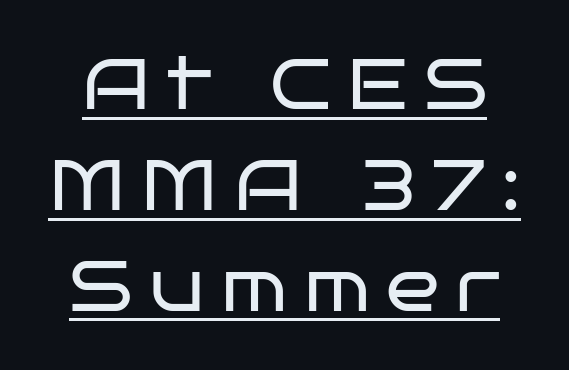
Underline: present. The lettering holds an erect, upright posture throughout. Is this a sans? Yes — the strokes have no serifs. Note the varied advance widths — an 'i' is clearly narrower than an 'm'. Successive baselines arrive at the customary interval. Loose tracking; the words dissolve into strings of separated letters.
